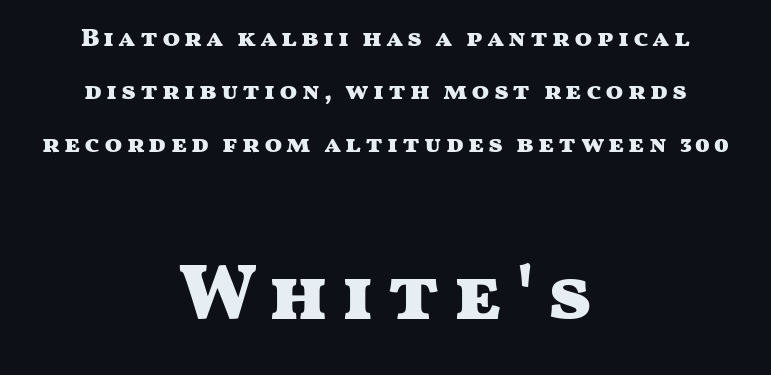
Q: Is the text bold? A: Yes.
Q: Is the text italic (slanted)? A: No, it is upright.
Q: Is the typeface a serif or a sans-serif typeface? A: Sans-serif.
Q: Is the text underlined? A: No.
Q: How is the paragraph aligned? A: Centered.
Q: Is the spacing between lines tight, normal or loose? A: Loose.
Q: Which block of text is set in a larger size, the first (top) or the second (bottom)? A: The second (bottom) one.
Q: Width (condensed, normal, or wide)? A: Wide.
Q: Stroke contrast? A: Medium.
Q: x-height? A: Medium.
Q: Monospaced? A: No.
